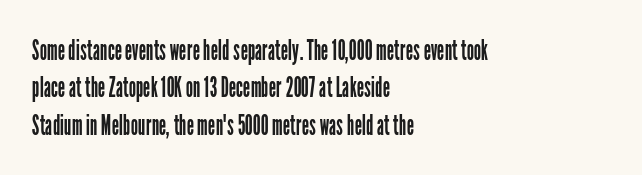
Q: Is the text bold? A: No.
Q: Is the text italic (slanted)? A: No, it is upright.
Q: Is the typeface a serif or a sans-serif typeface? A: Sans-serif.
Q: Is the text underlined? A: No.
Q: How is the paragraph aligned? A: Left-aligned.
Q: Is the spacing between letters normal or unusually wide? A: Normal.
Q: Is the spacing between lines tight, normal or loose? A: Normal.
Q: Width (condensed, normal, or wide)? A: Condensed.
Q: Stroke contrast? A: Low.
Q: x-height? A: Medium.
Q: Monospaced? A: No.
